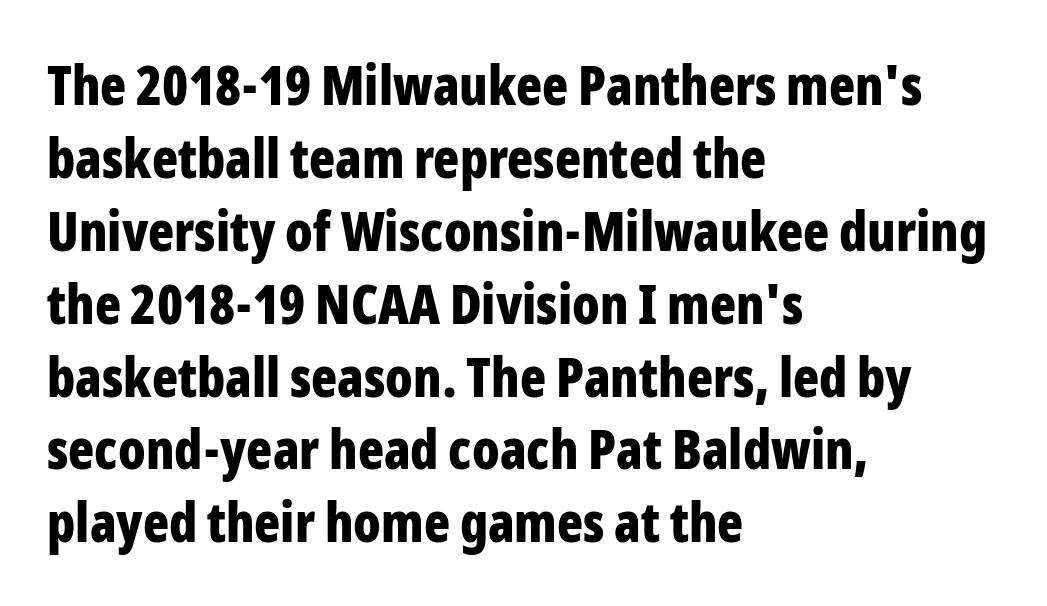
Q: Is the text bold? A: Yes.
Q: Is the text italic (slanted)? A: No, it is upright.
Q: Is the typeface a serif or a sans-serif typeface? A: Sans-serif.
Q: Is the text underlined? A: No.
Q: How is the paragraph aligned? A: Left-aligned.
Q: Is the spacing between letters normal or unusually wide? A: Normal.
Q: Is the spacing between lines tight, normal or loose? A: Normal.
Q: Width (condensed, normal, or wide)? A: Condensed.
Q: Stroke contrast? A: Low.
Q: x-height? A: Medium.
Q: Monospaced? A: No.
